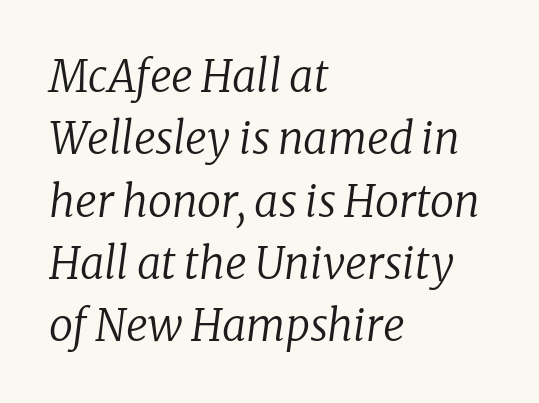
{"serif": "yes", "italic": "yes", "lean": "right", "slant_degrees": 8, "bold": "no", "weight": "regular", "width": "normal", "stroke_contrast": "low", "x_height": "medium", "monospaced": "no", "underline": "no", "align": "left", "line_spacing": "normal", "line_spacing_ratio": 1.45, "letter_spacing": "normal", "letter_spacing_em": 0.0, "glyph_px": 43}
